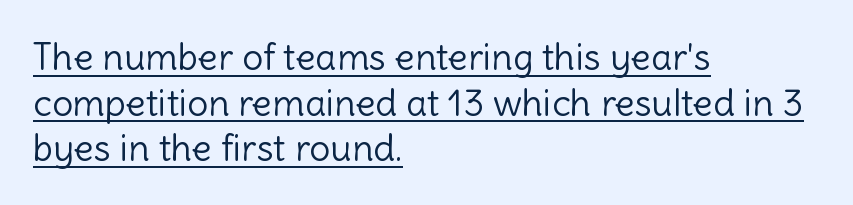
The image shows 37 px light sans-serif type, upright; set left-aligned, line spacing 1.23x, normal letter spacing, underlined; a medium x-height.
